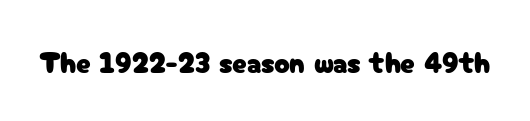
{"serif": "no", "italic": "no", "width": "normal", "stroke_contrast": "low", "x_height": "medium", "monospaced": "no", "underline": "no", "letter_spacing": "normal", "letter_spacing_em": 0.0, "glyph_px": 29}
